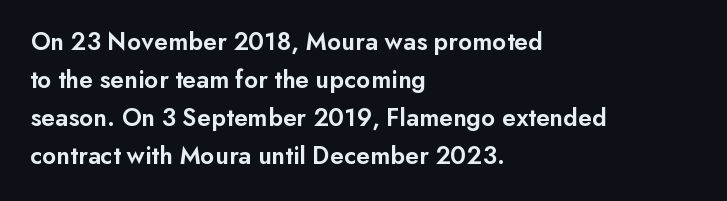
One glance says typical: line gaps are just what's usual. All the whitespace from short lines collects on the right. Stems and bowls a touch heavier than normal — semibold. Only glyphs here, with clear space below each row. Letter spacing: default.
